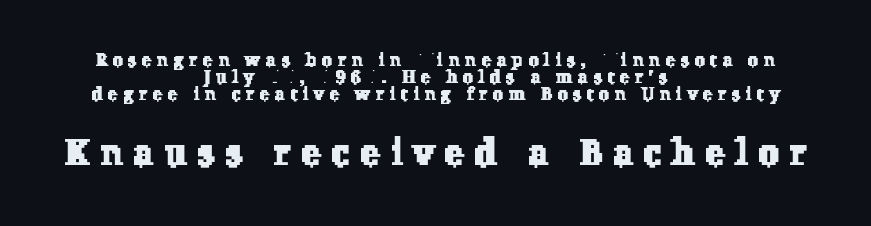
The image shows 36 px serif type; set centered, tight line spacing (0.95x), unusually wide letter spacing (+0.31 em), not underlined; the second (bottom) block is 2.0x larger; low stroke contrast and a medium x-height.
